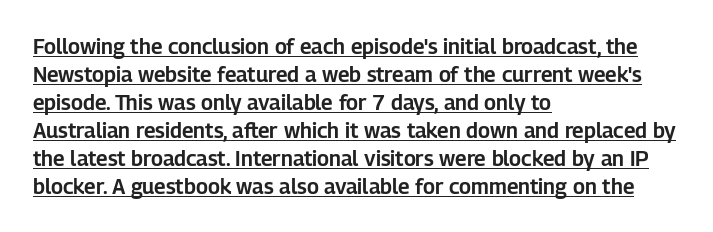
{"italic": "no", "underline": "yes", "align": "left", "line_spacing": "normal", "line_spacing_ratio": 1.33, "letter_spacing": "normal", "letter_spacing_em": 0.0, "glyph_px": 21}
